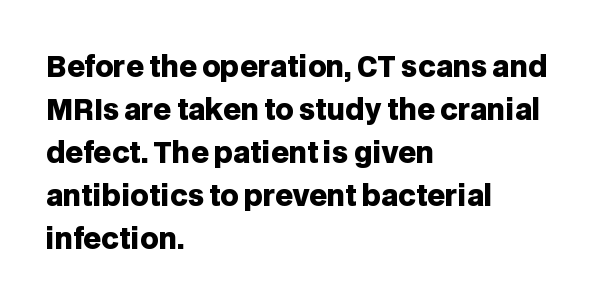
{"serif": "no", "italic": "no", "bold": "yes", "weight": "heavy", "width": "normal", "stroke_contrast": "low", "x_height": "large", "monospaced": "no", "underline": "no", "align": "left", "line_spacing": "normal", "line_spacing_ratio": 1.54, "letter_spacing": "normal", "letter_spacing_em": 0.0, "glyph_px": 28}
